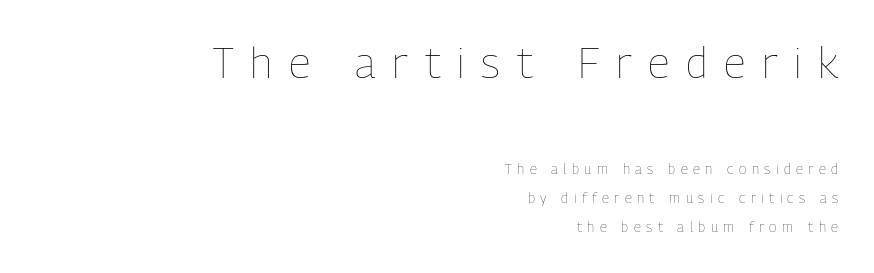
Q: Is the text bold? A: No.
Q: Is the text italic (slanted)? A: No, it is upright.
Q: Is the text underlined? A: No.
Q: How is the paragraph aligned? A: Right-aligned.
Q: Is the spacing between letters normal or unusually wide? A: Unusually wide.
Q: Is the spacing between lines tight, normal or loose? A: Loose.
Q: Which block of text is set in a larger size, the first (top) or the second (bottom)? A: The first (top) one.
Q: Width (condensed, normal, or wide)? A: Condensed.
Q: Stroke contrast? A: Low.
Q: x-height? A: Medium.
Q: Monospaced? A: No.
